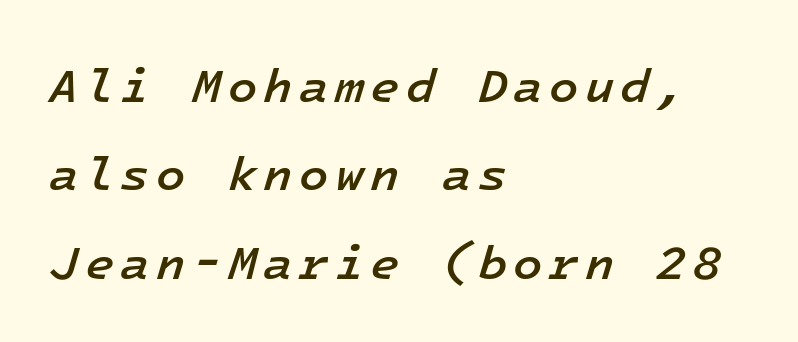
{"italic": "yes", "lean": "right", "slant_degrees": 16, "bold": "semi", "weight": "semibold", "width": "normal", "stroke_contrast": "low", "x_height": "medium", "monospaced": "yes", "underline": "no", "align": "left", "line_spacing_ratio": 1.84, "glyph_px": 48}
